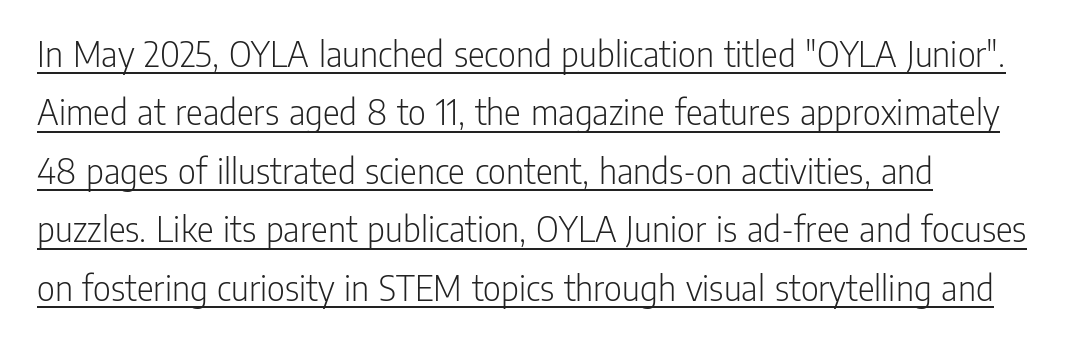
{"serif": "no", "italic": "no", "bold": "no", "weight": "light", "width": "condensed", "stroke_contrast": "low", "x_height": "medium", "monospaced": "no", "underline": "yes", "align": "left", "line_spacing": "normal", "line_spacing_ratio": 1.5, "letter_spacing": "normal", "letter_spacing_em": 0.0, "glyph_px": 39}
